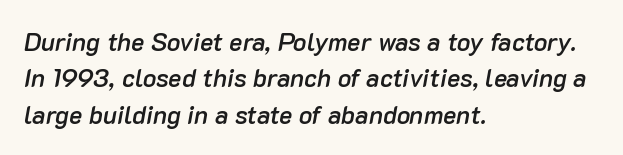
{"italic": "yes", "lean": "right", "slant_degrees": 10, "bold": "semi", "underline": "no", "align": "left", "line_spacing": "normal", "line_spacing_ratio": 1.46, "letter_spacing": "normal", "letter_spacing_em": 0.0, "glyph_px": 25}
